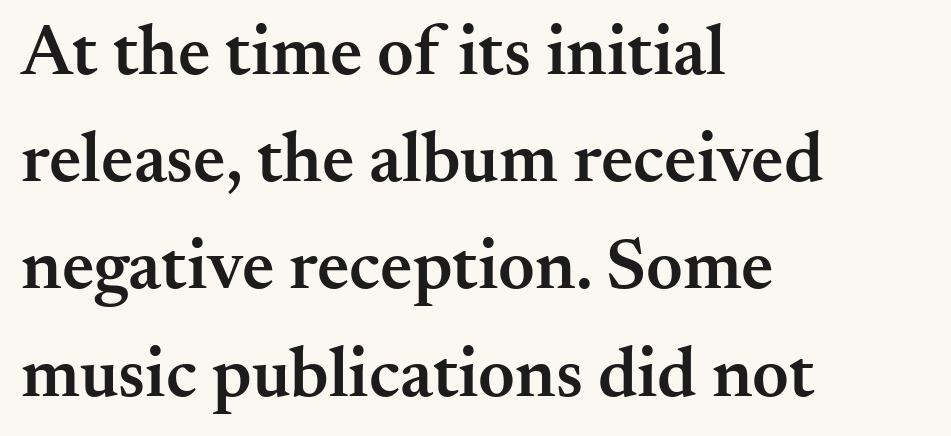
Honestly, there is no underline to notice here at all. The face used here is rendered with its standard letterfit. This sample has the flowing, uneven cadence of proportional lettering. Is the block centered? No — it sits flush against the left margin. This rendering employs a face with finishing strokes, i.e., a serif.
